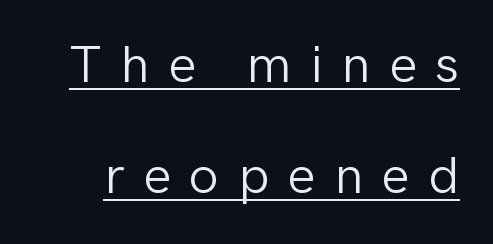
Q: Is the text bold? A: No.
Q: Is the text italic (slanted)? A: No, it is upright.
Q: Is the typeface a serif or a sans-serif typeface? A: Sans-serif.
Q: Is the text underlined? A: Yes.
Q: Is the spacing between letters normal or unusually wide? A: Unusually wide.
Q: Is the spacing between lines tight, normal or loose? A: Loose.
Q: Width (condensed, normal, or wide)? A: Normal.
Q: Stroke contrast? A: Low.
Q: x-height? A: Medium.
Q: Monospaced? A: No.
